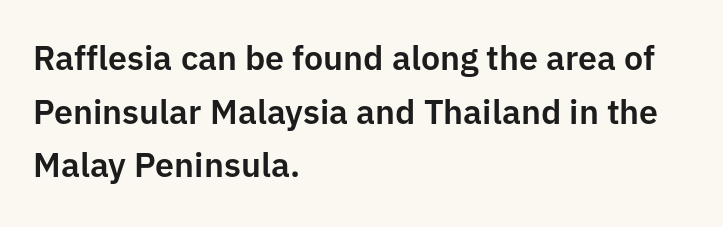
{"serif": "no", "italic": "no", "width": "normal", "stroke_contrast": "low", "x_height": "medium", "monospaced": "no", "underline": "no", "align": "left", "line_spacing": "normal", "line_spacing_ratio": 1.58, "letter_spacing": "normal", "letter_spacing_em": 0.0, "glyph_px": 34}
